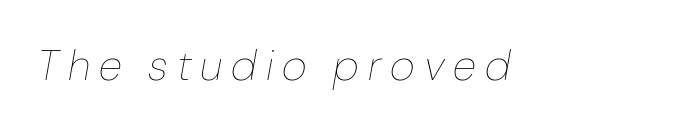
Q: Is the text bold? A: No.
Q: Is the text italic (slanted)? A: Yes, it leans right by about 10 degrees.
Q: Is the text underlined? A: No.
Q: Is the spacing between letters normal or unusually wide? A: Unusually wide.
Q: Width (condensed, normal, or wide)? A: Normal.
Q: Stroke contrast? A: Low.
Q: x-height? A: Medium.
Q: Monospaced? A: No.
